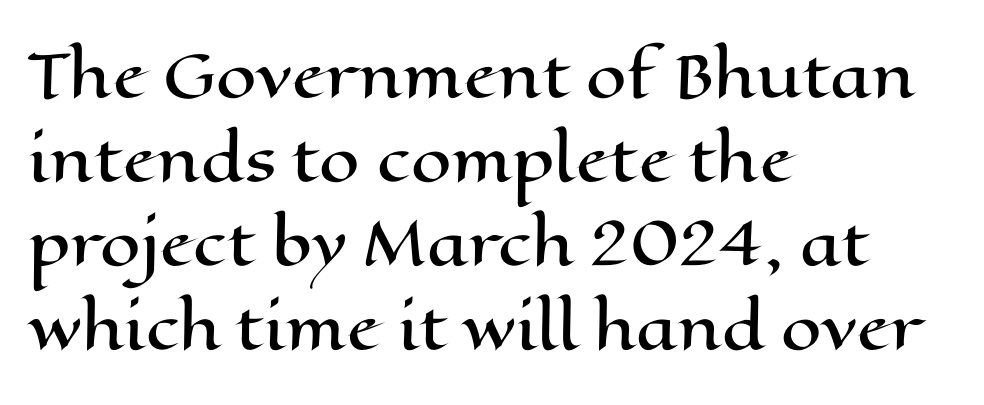
The image shows 58 px wide type, upright; set left-aligned, normal line spacing (1.45x), normal letter spacing, not underlined; high stroke contrast and a medium x-height.
